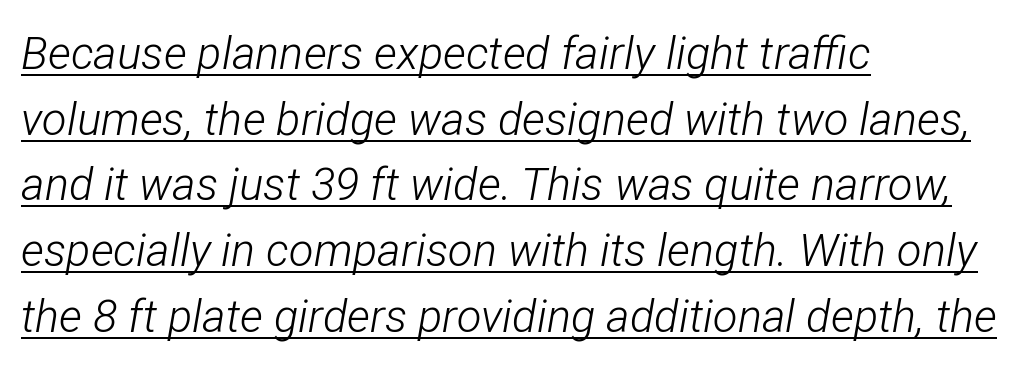
The image shows 45 px light, condensed type, italic (leaning right); set left-aligned, normal line spacing (1.46x), normal letter spacing, underlined; low stroke contrast and a medium x-height.
